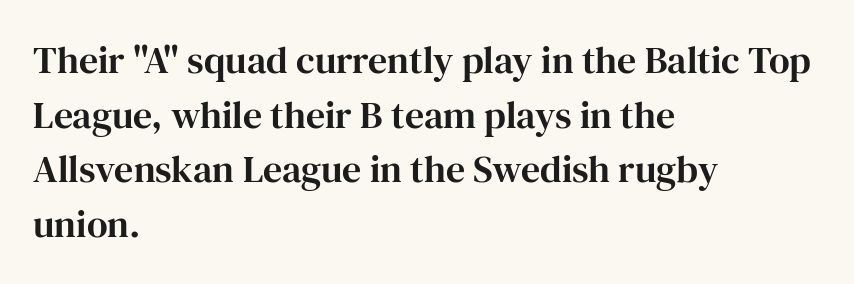
Q: Is the text italic (slanted)? A: No, it is upright.
Q: Is the typeface a serif or a sans-serif typeface? A: Serif.
Q: Is the text underlined? A: No.
Q: How is the paragraph aligned? A: Left-aligned.
Q: Is the spacing between letters normal or unusually wide? A: Normal.
Q: Is the spacing between lines tight, normal or loose? A: Normal.
Q: Width (condensed, normal, or wide)? A: Normal.
Q: Stroke contrast? A: High.
Q: x-height? A: Medium.
Q: Monospaced? A: No.
